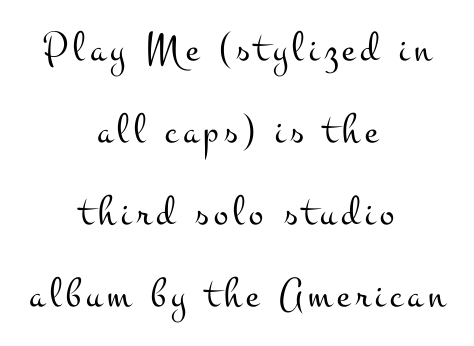
The image shows 43 px light, wide type; set centered, loose line spacing (1.91x), not underlined; medium stroke contrast and a small x-height.
